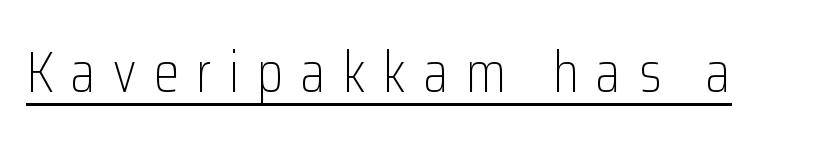
Italic: no, the glyphs are upright roman. The font family rendered here belongs to the sans-serif group. The letterforms stand isolated, each surrounded by extra space. On a weight scale, this lands at 450 or below.
